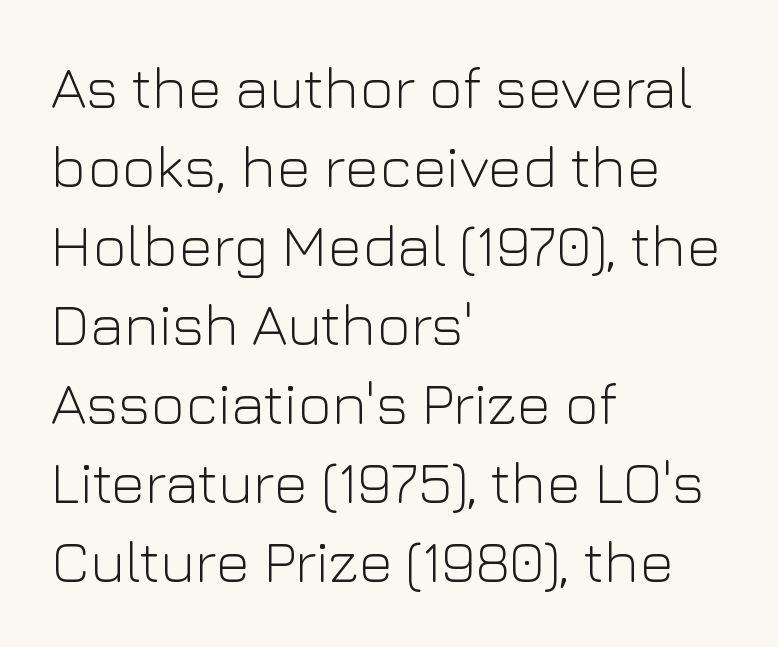
{"serif": "no", "italic": "no", "bold": "no", "weight": "light", "width": "normal", "stroke_contrast": "low", "x_height": "medium", "monospaced": "no", "underline": "no", "align": "left", "line_spacing": "normal", "line_spacing_ratio": 1.34, "letter_spacing": "normal", "letter_spacing_em": 0.0, "glyph_px": 59}
